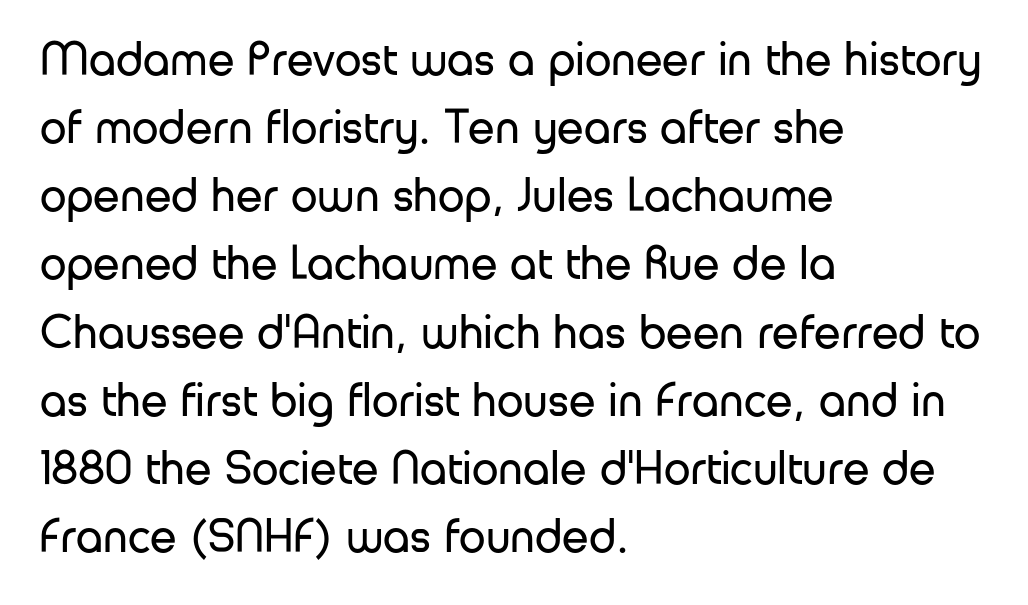
{"serif": "no", "italic": "no", "bold": "no", "weight": "regular", "width": "normal", "stroke_contrast": "low", "x_height": "medium", "monospaced": "no", "underline": "no", "align": "left", "line_spacing": "normal", "line_spacing_ratio": 1.42, "letter_spacing": "normal", "letter_spacing_em": 0.0, "glyph_px": 48}
